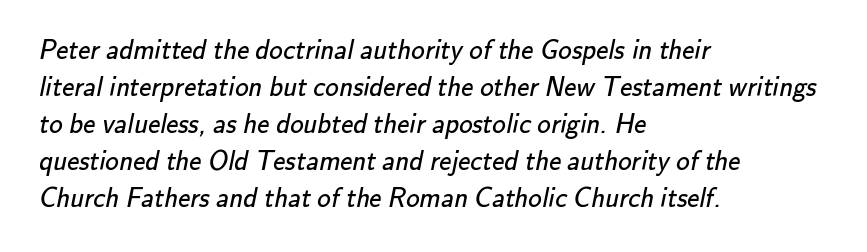
{"bold": "no", "underline": "no", "align": "left", "line_spacing": "normal", "line_spacing_ratio": 1.37, "letter_spacing": "normal", "letter_spacing_em": 0.0, "glyph_px": 27}
